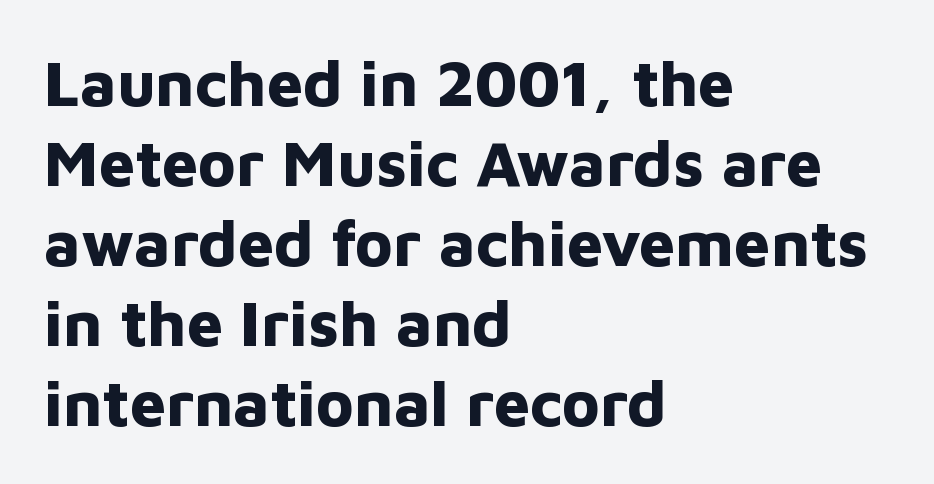
The image shows 64 px bold sans-serif type, upright; set left-aligned, normal line spacing (1.25x), normal letter spacing, not underlined; low stroke contrast and a medium x-height.
